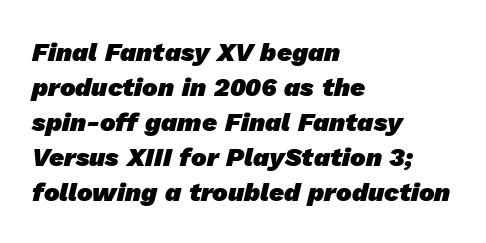
Q: Is the text bold? A: Yes.
Q: Is the text underlined? A: No.
Q: How is the paragraph aligned? A: Left-aligned.
Q: Is the spacing between letters normal or unusually wide? A: Normal.
Q: Is the spacing between lines tight, normal or loose? A: Normal.
